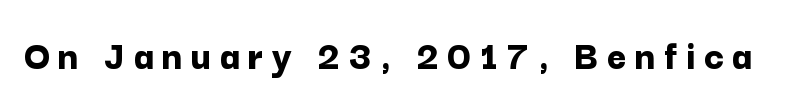
Q: Is the text bold? A: Yes.
Q: Is the text italic (slanted)? A: No, it is upright.
Q: Is the typeface a serif or a sans-serif typeface? A: Sans-serif.
Q: Is the text underlined? A: No.
Q: Is the spacing between letters normal or unusually wide? A: Unusually wide.
Q: Width (condensed, normal, or wide)? A: Normal.
Q: Stroke contrast? A: Low.
Q: x-height? A: Medium.
Q: Monospaced? A: No.
